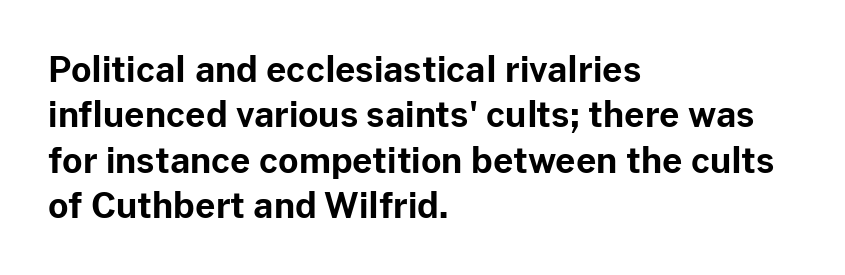
Bare-footed words on every line. The designer left line spacing at the default. Each word holds together tightly as a unit, with standard inter-letter gaps. Is there any slant? The stems are plumb. Here the designer chose a conventional face with non-uniform glyph widths.
